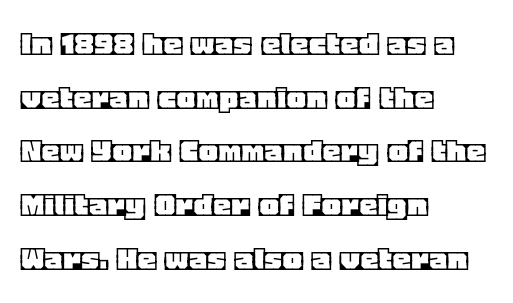
Each new line begins a customary step beneath the previous one. This sample has the flowing, uneven cadence of proportional lettering. Horizontal alignment here is leftward, the default for most running prose. Nobody drew a line under any word here.
